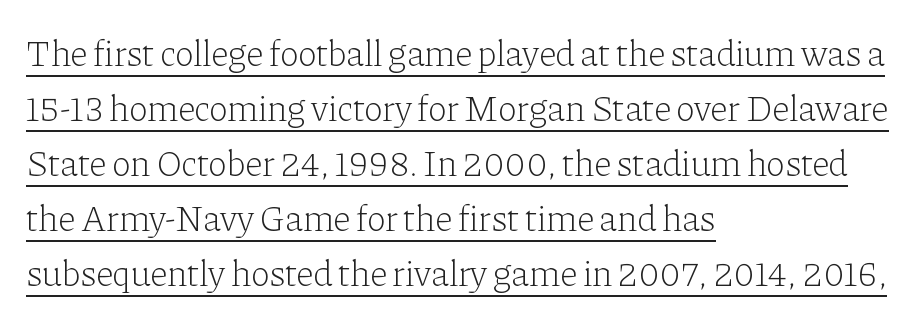
The space between consecutive lines is moderate. The face looks like a standard text weight, possibly lighter. This rendering employs a face with finishing strokes, i.e., a serif. The glyphs are accompanied by a horizontal stroke just below them. The setting favours the left margin, as ordinary paragraphs usually do. Here the designer chose a conventional face with non-uniform glyph widths.
